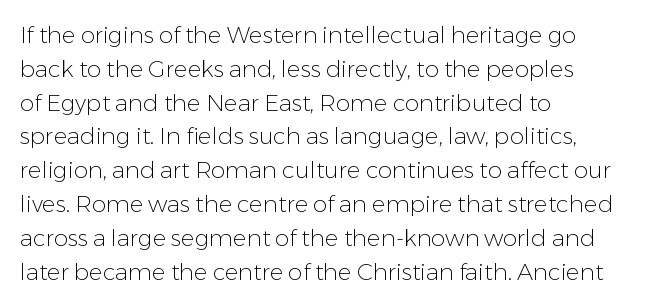
Q: Is the text bold? A: No.
Q: Is the text italic (slanted)? A: No, it is upright.
Q: Is the text underlined? A: No.
Q: How is the paragraph aligned? A: Left-aligned.
Q: Is the spacing between letters normal or unusually wide? A: Normal.
Q: Is the spacing between lines tight, normal or loose? A: Normal.
